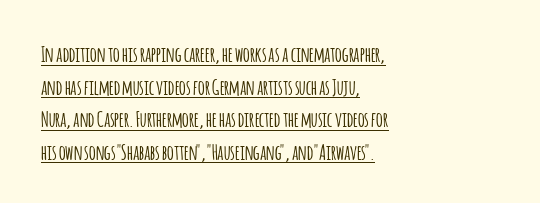
Q: Is the text italic (slanted)? A: No, it is upright.
Q: Is the text underlined? A: Yes.
Q: How is the paragraph aligned? A: Left-aligned.
Q: Is the spacing between letters normal or unusually wide? A: Normal.
Q: Is the spacing between lines tight, normal or loose? A: Normal.
